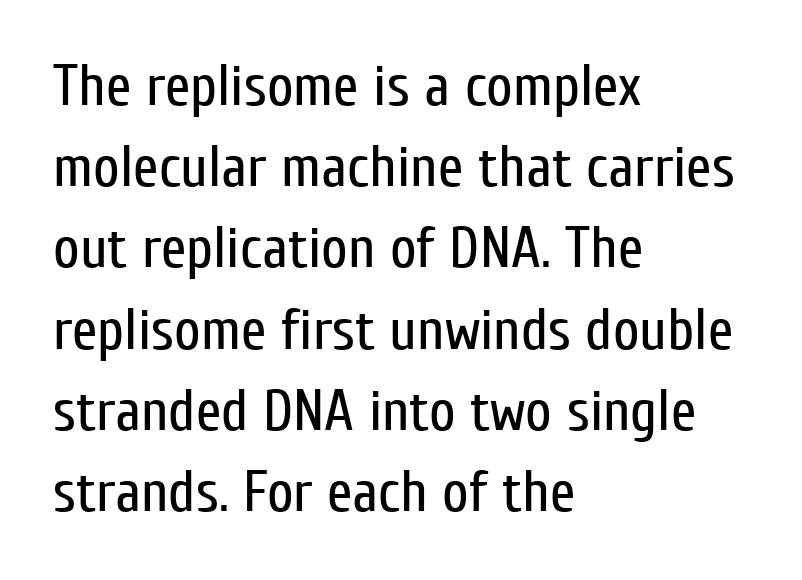
The image shows 58 px regular-weight, condensed sans-serif type, upright; set left-aligned, normal line spacing (1.4x), normal letter spacing, not underlined; low stroke contrast and a medium x-height.
